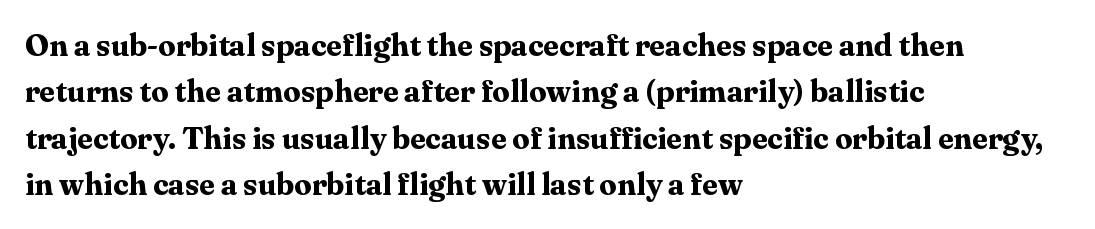
This sample is left-justified, so line endings fall wherever the words run out. This rendering features lettering with no underline. Small tapered or slab feet sit at the stroke ends, so this counts as serif. Horizontal bands of white between lines are of average thickness. The characters look thick and weighty, a clear bold. The rendering uses natural spacing where letterforms have individual widths.
